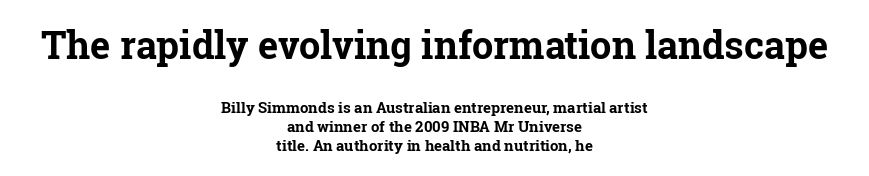
The text was rendered using a seriffed face with decorative stroke endings. Words float on clear page, feet unadorned. Visually, the top section dominates because its glyphs are scaled up. Leftover space on each line is divided equally before and after the words.
